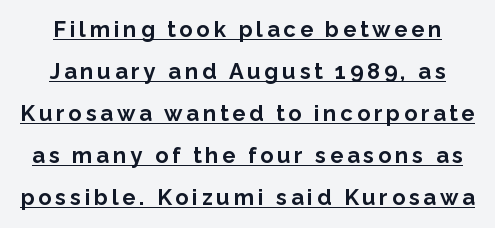
The image shows 22 px bold type, upright; set loose line spacing (1.91x), underlined.
